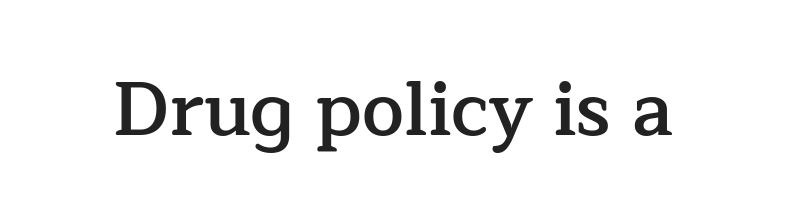
Q: Is the text bold? A: Semi-bold.
Q: Is the text italic (slanted)? A: No, it is upright.
Q: Is the typeface a serif or a sans-serif typeface? A: Serif.
Q: Is the text underlined? A: No.
Q: Is the spacing between letters normal or unusually wide? A: Normal.
Q: Width (condensed, normal, or wide)? A: Normal.
Q: Stroke contrast? A: Low.
Q: x-height? A: Medium.
Q: Monospaced? A: No.
